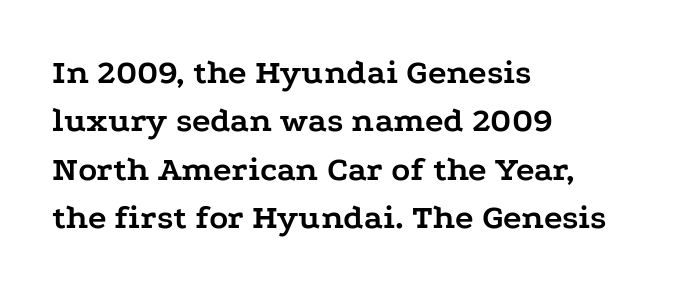
{"serif": "yes", "italic": "no", "bold": "yes", "weight": "semibold", "width": "wide", "stroke_contrast": "low", "x_height": "medium", "monospaced": "no", "underline": "no", "align": "left", "line_spacing": "normal", "line_spacing_ratio": 1.38, "letter_spacing": "normal", "letter_spacing_em": 0.0, "glyph_px": 35}
